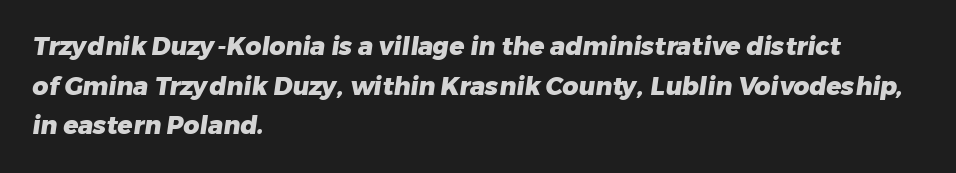
{"bold": "yes", "underline": "no", "align": "left", "line_spacing": "normal", "line_spacing_ratio": 1.59, "letter_spacing": "normal", "letter_spacing_em": 0.0, "glyph_px": 25}
